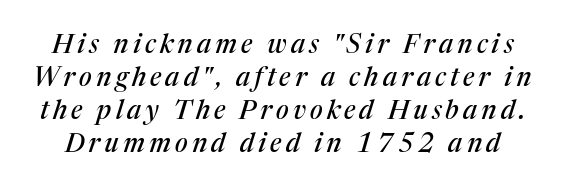
Q: Is the text italic (slanted)? A: Yes, it leans right by about 17 degrees.
Q: Is the text underlined? A: No.
Q: Is the spacing between lines tight, normal or loose? A: Normal.
